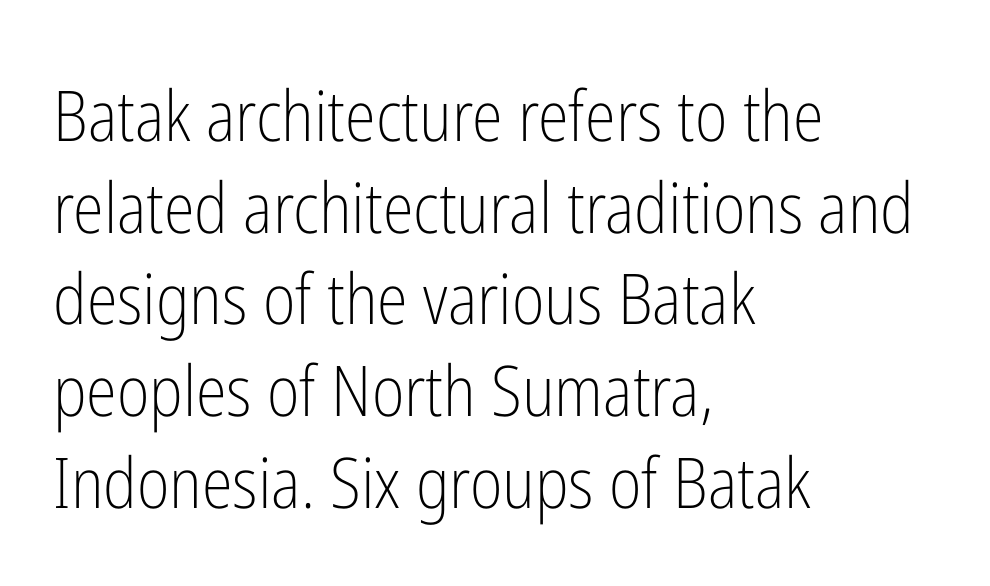
Serifs: no, the terminals of the letterforms are clean. The gap between lines stays unmarked. Every character sits straight up, as roman type does. Leading matches the norm, producing a regular column. Tracking here is standard; glyphs follow each other at the usual distance.
